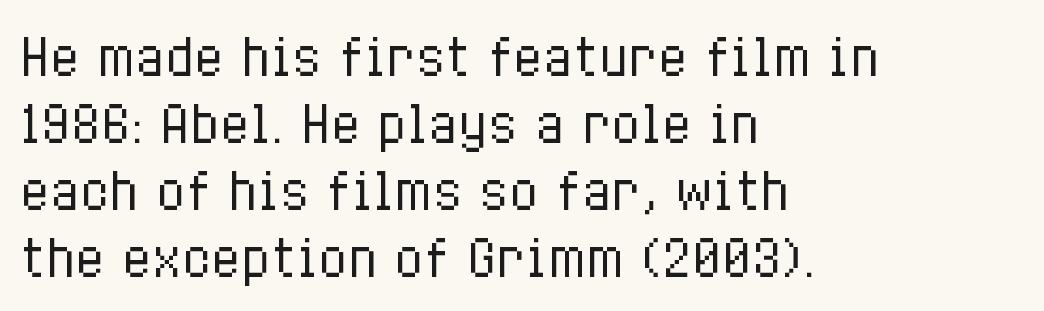
The image shows 49 px regular-weight, condensed type, upright; set left-aligned, normal line spacing (1.37x), normal letter spacing, not underlined; low stroke contrast and a medium x-height.
